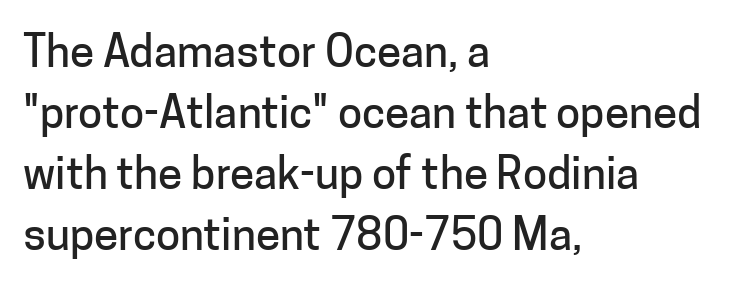
Q: Is the text italic (slanted)? A: No, it is upright.
Q: Is the typeface a serif or a sans-serif typeface? A: Sans-serif.
Q: Is the text underlined? A: No.
Q: How is the paragraph aligned? A: Left-aligned.
Q: Is the spacing between letters normal or unusually wide? A: Normal.
Q: Is the spacing between lines tight, normal or loose? A: Normal.
Q: Width (condensed, normal, or wide)? A: Normal.
Q: Stroke contrast? A: Low.
Q: x-height? A: Medium.
Q: Monospaced? A: No.
